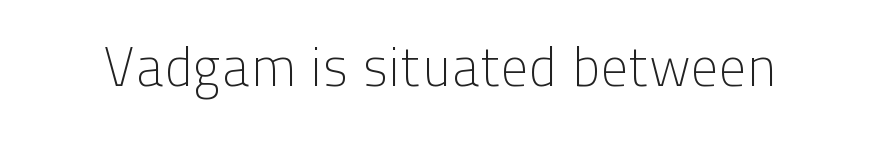
The image shows 55 px light sans-serif type, upright; set normal letter spacing, not underlined; low stroke contrast and a medium x-height.
